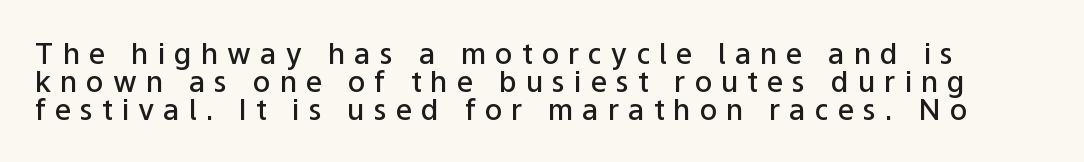
The passage shown is typed in a proportional face where columns would drift. Check the space under the baseline: it is left empty. Loose tracking; the words dissolve into strings of separated letters. Posture: straight, roman, zero tilt. Cramped leading.
